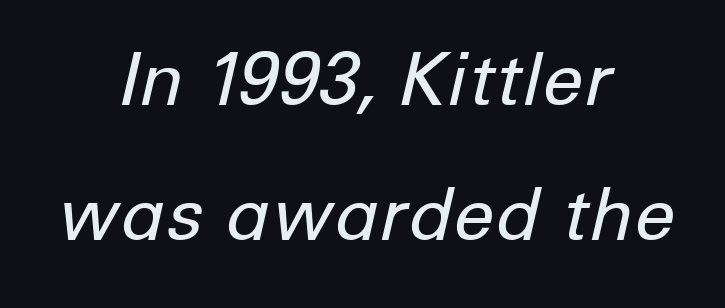
You can tell it's italic because the verticals aren't actually vertical. The string is rendered with underlining switched off. The paragraph has two soft edges and a firm central axis. Here the glyphs are tracked normally, forming tight word shapes. Proportional: the letters do not fall into vertical columns.
